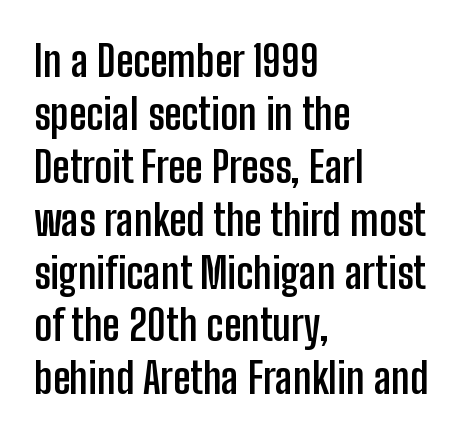
The glyphs are unaccompanied by any horizontal stroke below them. What weight is shown? A full bold with thick strokes. The passage shown is typed in a proportional face where columns would drift. Serifs: no, the terminals of the letterforms are clean.
